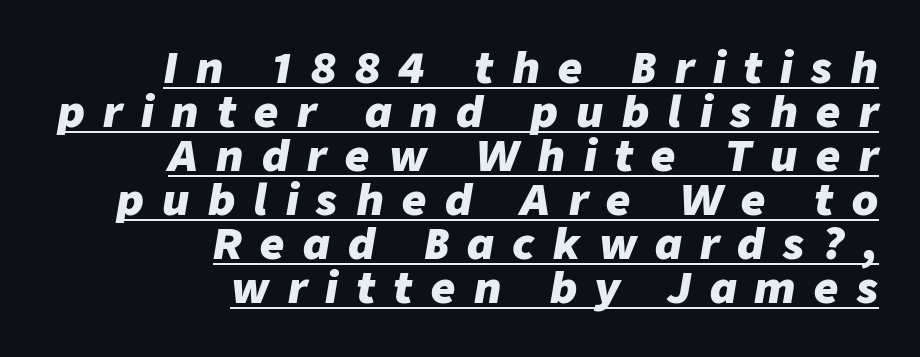
Notice how thick the strokes are: this is what a full bold looks like. Each letter keeps its own natural width here, so spacing adapts to shape. Caption: multi-line text, flush right, ragged left. The rendering applies a slant to the glyphs.
